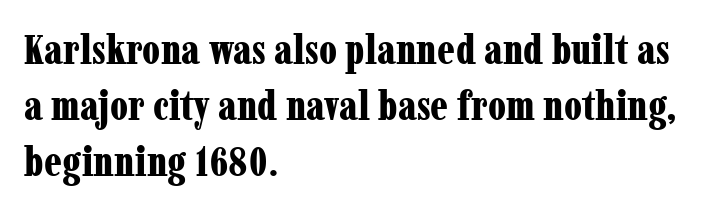
This sample has the flowing, uneven cadence of proportional lettering. Serifs: yes, visible at the terminals of the letterforms. The line-height multiplier appears to be the usual default. The glyphs are unaccompanied by any horizontal stroke below them.
